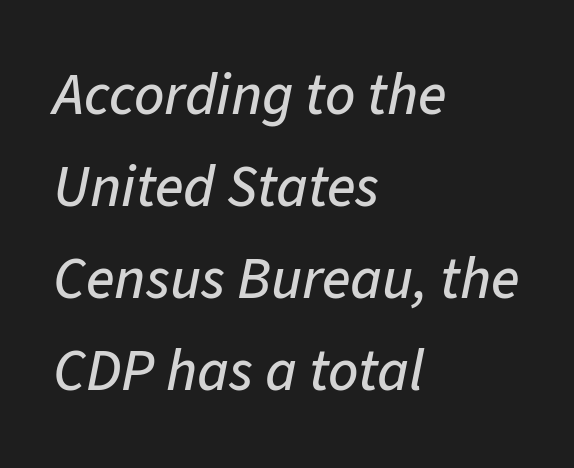
The space directly below the letters is spotless. How would I describe the line gaps? Plain and ordinary. An italicized treatment has been applied to the whole sample. Every row of glyphs begins at an identical x-position on the left. Looks like regular typesetting: each glyph gets only the width it needs.
